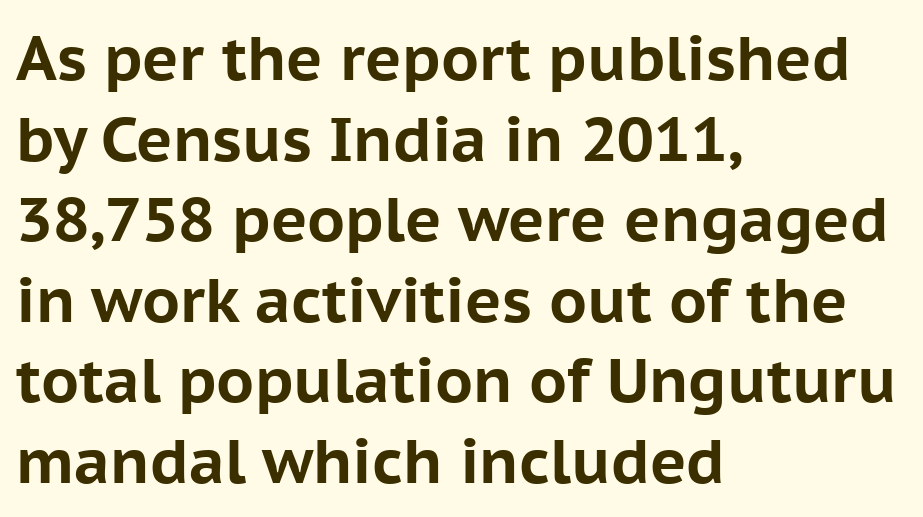
Q: Is the text bold? A: Yes.
Q: Is the text italic (slanted)? A: No, it is upright.
Q: Is the typeface a serif or a sans-serif typeface? A: Sans-serif.
Q: Is the text underlined? A: No.
Q: How is the paragraph aligned? A: Left-aligned.
Q: Is the spacing between letters normal or unusually wide? A: Normal.
Q: Is the spacing between lines tight, normal or loose? A: Normal.
Q: Width (condensed, normal, or wide)? A: Normal.
Q: Stroke contrast? A: Low.
Q: x-height? A: Medium.
Q: Monospaced? A: No.
